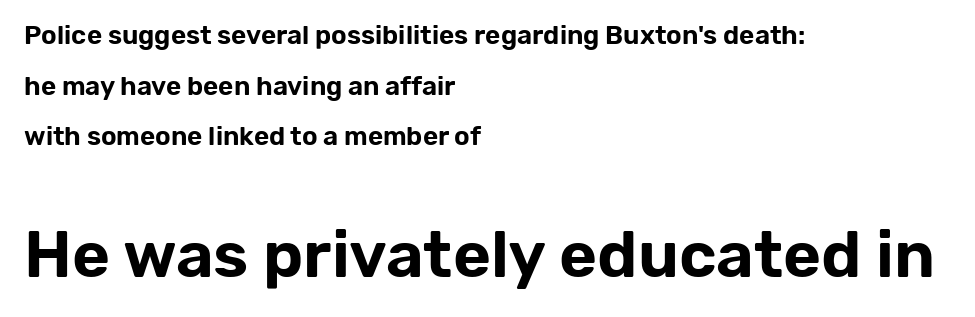
The line-height multiplier appears high, well above default. Is this a sans? Yes — the strokes have no serifs. If you squint, the bottom block still reads clearly — it's the larger of the two. Only glyphs here, with clear space below each row.
